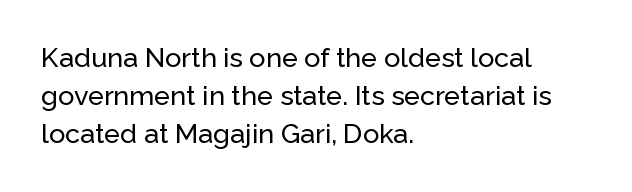
The image shows 27 px text type, upright; set left-aligned, normal line spacing (1.41x), normal letter spacing, not underlined.
